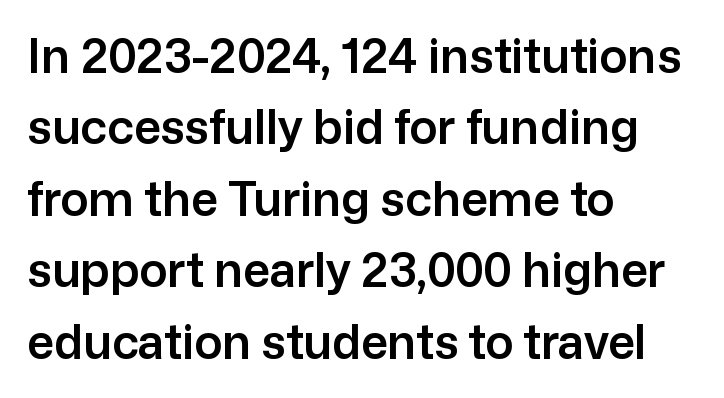
Q: Is the text italic (slanted)? A: No, it is upright.
Q: Is the typeface a serif or a sans-serif typeface? A: Sans-serif.
Q: Is the text underlined? A: No.
Q: How is the paragraph aligned? A: Left-aligned.
Q: Is the spacing between letters normal or unusually wide? A: Normal.
Q: Is the spacing between lines tight, normal or loose? A: Normal.
Q: Width (condensed, normal, or wide)? A: Normal.
Q: Stroke contrast? A: Low.
Q: x-height? A: Medium.
Q: Monospaced? A: No.
